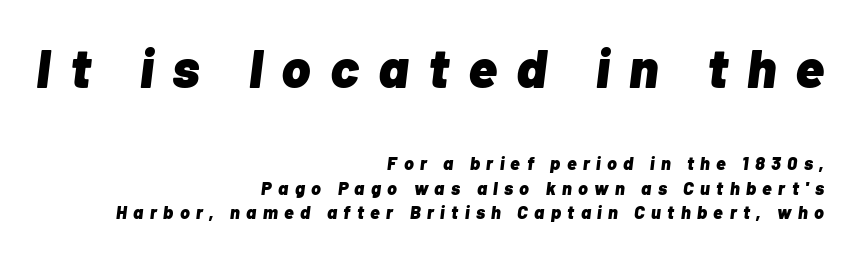
Reading down the column, the eye jumps a familiar distance to each next line. These lines were composed using italics. A bare baseline throughout the passage. Heavy-handed strokes throughout: this text is bold. Letter spacing: wide.
